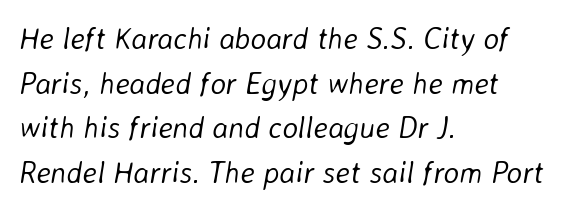
{"italic": "yes", "lean": "right", "slant_degrees": 8, "bold": "no", "weight": "light", "width": "normal", "stroke_contrast": "low", "x_height": "medium", "monospaced": "no", "underline": "no", "align": "left", "line_spacing": "normal", "line_spacing_ratio": 1.49, "letter_spacing": "normal", "letter_spacing_em": 0.0, "glyph_px": 30}
